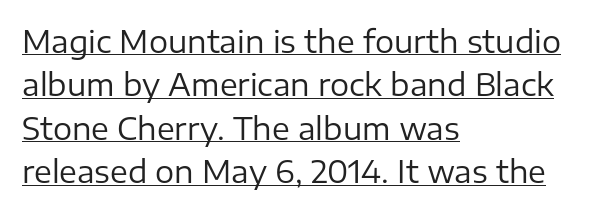
{"serif": "no", "italic": "no", "bold": "no", "weight": "regular", "width": "normal", "stroke_contrast": "low", "x_height": "medium", "monospaced": "no", "underline": "yes", "align": "left", "line_spacing": "normal", "line_spacing_ratio": 1.45, "letter_spacing": "normal", "letter_spacing_em": 0.0, "glyph_px": 30}
